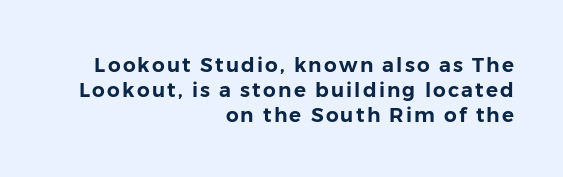
Q: Is the text italic (slanted)? A: No, it is upright.
Q: Is the text underlined? A: No.
Q: How is the paragraph aligned? A: Right-aligned.
